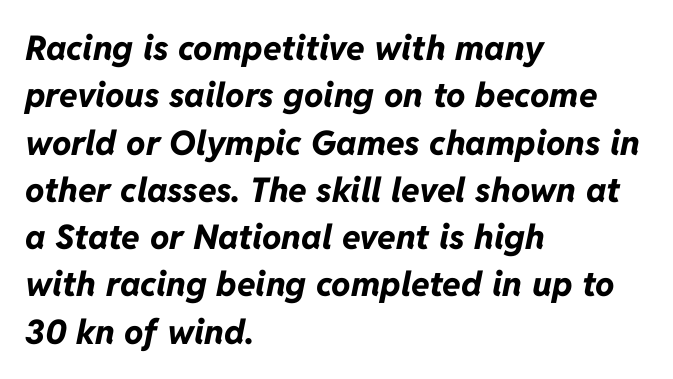
The image shows 34 px bold type, italic (leaning right); set left-aligned, normal line spacing (1.39x), normal letter spacing, not underlined; low stroke contrast and a medium x-height.
